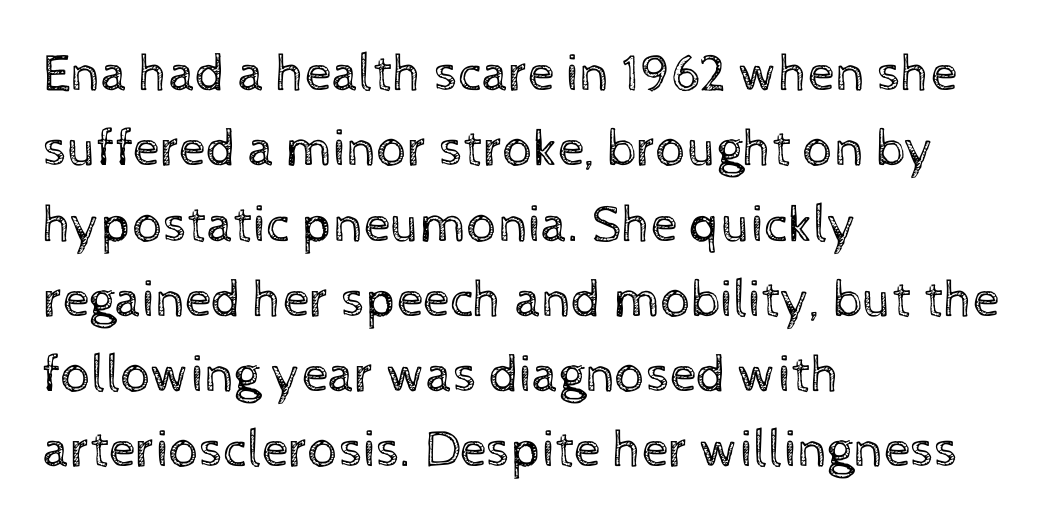
The image shows 53 px regular-weight type, upright; set left-aligned, normal line spacing (1.42x), normal letter spacing, not underlined; a medium x-height.
